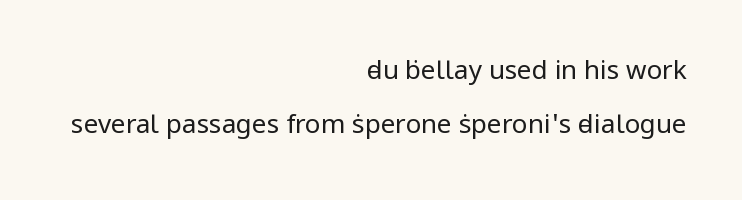
The image shows 26 px text type, upright; set right-aligned, loose line spacing (2.08x), normal letter spacing, not underlined.
